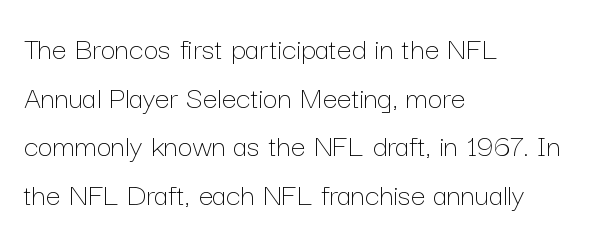
{"italic": "no", "bold": "no", "weight": "thin", "width": "normal", "stroke_contrast": "low", "x_height": "medium", "monospaced": "no", "underline": "no", "align": "left", "line_spacing": "normal", "line_spacing_ratio": 1.47, "letter_spacing": "normal", "letter_spacing_em": 0.0, "glyph_px": 33}
